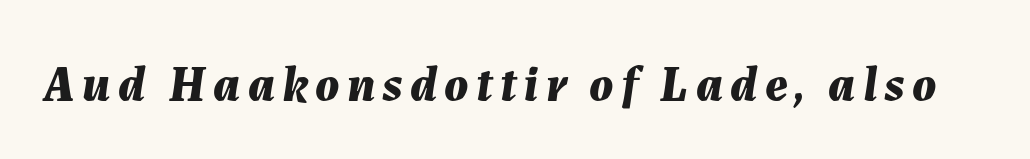
Q: Is the text bold? A: Yes.
Q: Is the text italic (slanted)? A: Yes, it leans right by about 7 degrees.
Q: Is the text underlined? A: No.
Q: Width (condensed, normal, or wide)? A: Normal.
Q: Stroke contrast? A: Medium.
Q: x-height? A: Medium.
Q: Monospaced? A: No.
